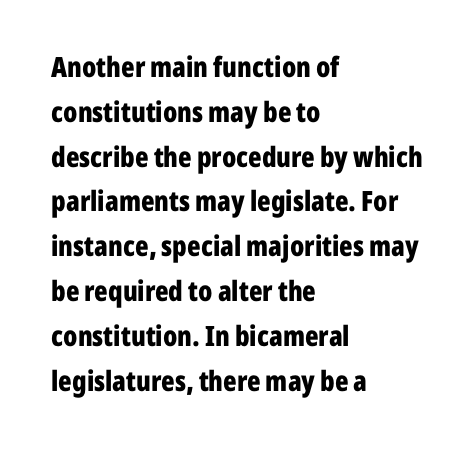
Q: Is the text bold? A: Yes.
Q: Is the text italic (slanted)? A: No, it is upright.
Q: Is the typeface a serif or a sans-serif typeface? A: Sans-serif.
Q: Is the text underlined? A: No.
Q: How is the paragraph aligned? A: Left-aligned.
Q: Is the spacing between letters normal or unusually wide? A: Normal.
Q: Is the spacing between lines tight, normal or loose? A: Normal.
Q: Width (condensed, normal, or wide)? A: Condensed.
Q: Stroke contrast? A: Low.
Q: x-height? A: Medium.
Q: Monospaced? A: No.
